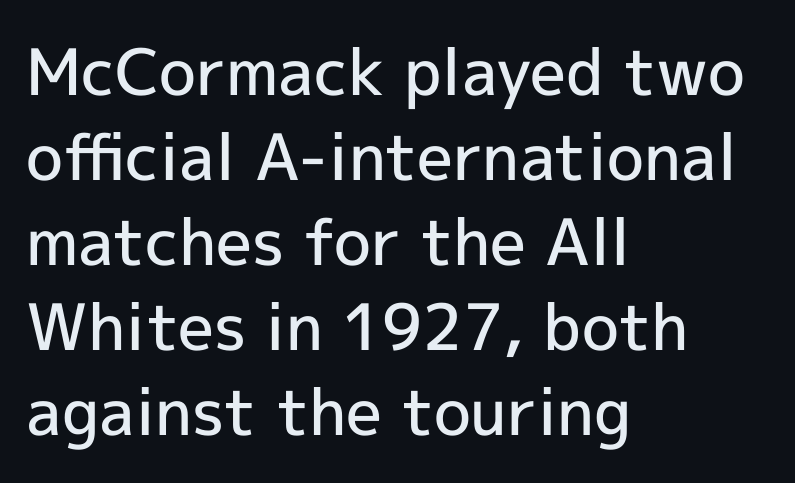
The rag falls on the right side of this text block. Set as a demibold, roughly 600 on the weight scale. Regarding leading, the lines here are spaced in the standard way. The characters display no serif detailing; their extremities are plain. Between one letter and the next there's only the usual sliver of space.
